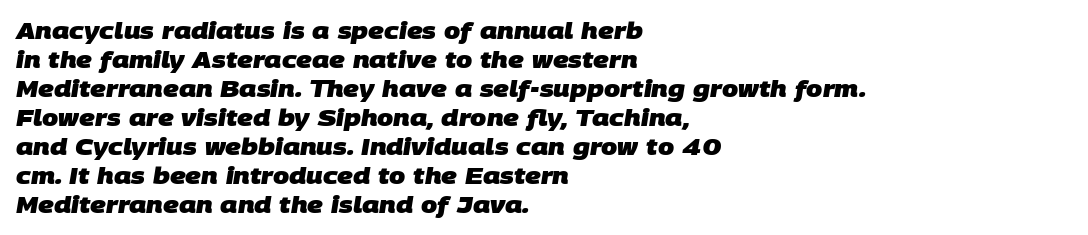
Q: Is the text bold? A: Yes.
Q: Is the text underlined? A: No.
Q: How is the paragraph aligned? A: Left-aligned.
Q: Is the spacing between letters normal or unusually wide? A: Normal.
Q: Is the spacing between lines tight, normal or loose? A: Normal.
